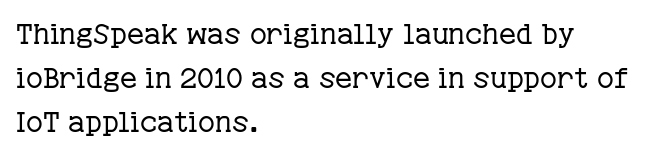
Q: Is the text bold? A: No.
Q: Is the text italic (slanted)? A: No, it is upright.
Q: Is the typeface a serif or a sans-serif typeface? A: Serif.
Q: Is the text underlined? A: No.
Q: How is the paragraph aligned? A: Left-aligned.
Q: Is the spacing between letters normal or unusually wide? A: Normal.
Q: Is the spacing between lines tight, normal or loose? A: Normal.
Q: Width (condensed, normal, or wide)? A: Normal.
Q: Stroke contrast? A: Low.
Q: x-height? A: Medium.
Q: Monospaced? A: No.
